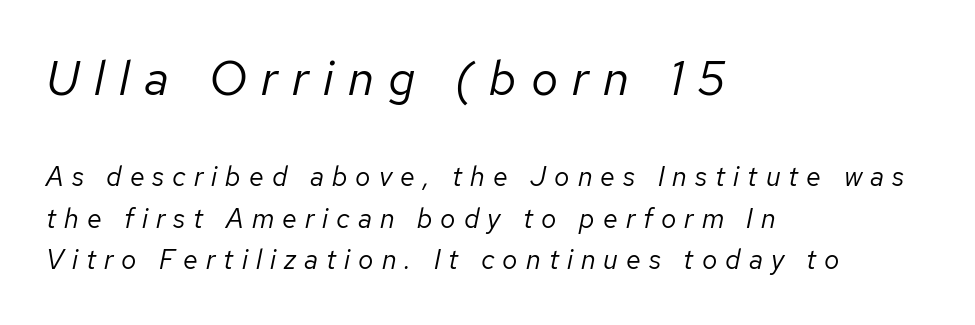
The image shows 48 px regular-weight type, italic (leaning right); set left-aligned, normal line spacing (1.54x), unusually wide letter spacing (+0.3 em), not underlined; the first (top) block is 1.78x larger; low stroke contrast and a medium x-height.
